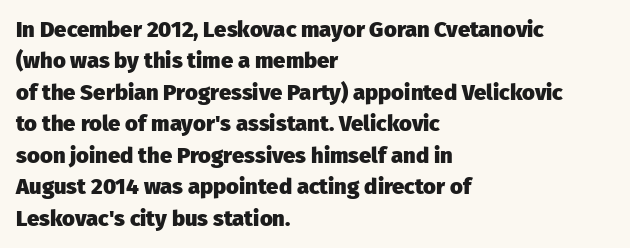
Q: Is the text bold? A: Yes.
Q: Is the text italic (slanted)? A: No, it is upright.
Q: Is the text underlined? A: No.
Q: How is the paragraph aligned? A: Left-aligned.
Q: Is the spacing between letters normal or unusually wide? A: Normal.
Q: Is the spacing between lines tight, normal or loose? A: Normal.
